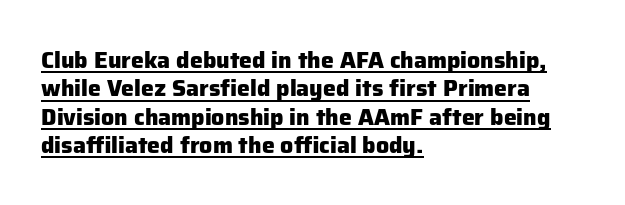
Compared with a centered layout, this one pins lines to the left instead. Words appear dense and cohesive because spacing is normal. Check the space under the baseline: a stroke is drawn there. The font is running at its bold setting. When letters stand straight like this, we call the style roman or upright.
